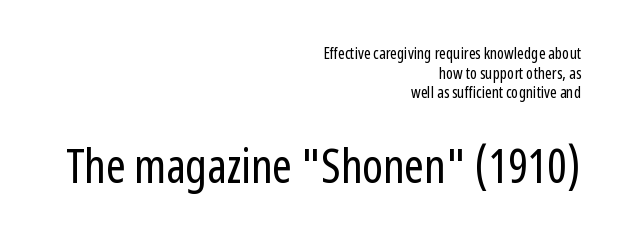
The image shows 47 px regular-weight, condensed sans-serif type, upright; set right-aligned, line spacing 1.22x, normal letter spacing, not underlined; the second (bottom) block is 2.94x larger; low stroke contrast and a medium x-height.
